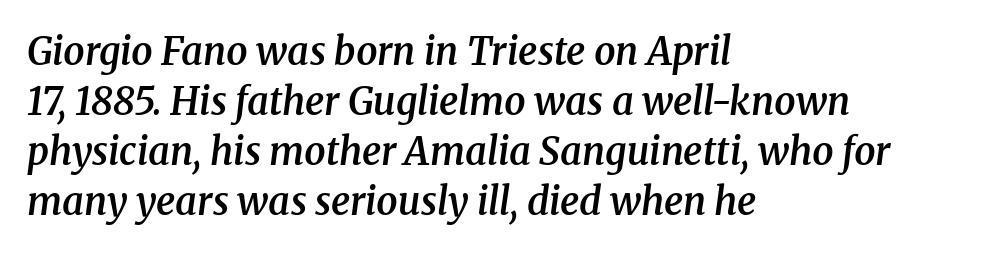
A typesetter would call this zero additional tracking. Unmarked baselines from the first word to the last. The rendering anchors every line to the left-hand side. Is the type bold? Partly — it's a semibold, heavier than regular but not fully bold. The text carries the slant typical of an italic or oblique font. Typographically, this falls in the serif category.
